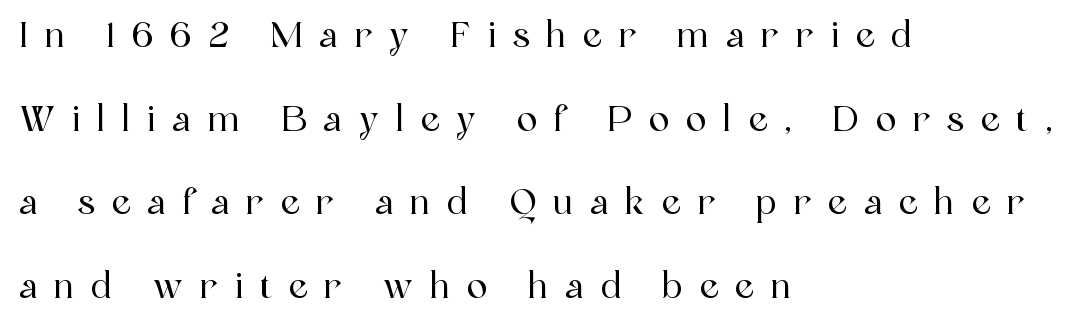
The passage shown is typed in a proportional face where columns would drift. A classic flush-left, rag-right setting is used for this passage. Tracking value appears strongly positive — letters spread wide. This is serif lettering, the kind often seen in printed books. The typography opts for an upright posture over an oblique one.
